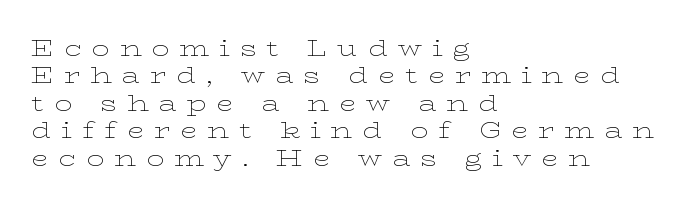
Which margin do the lines hug? The left one — the right edge is uneven. The designer left line spacing at the default. The area under the type is left untouched. On a weight scale, this lands at 450 or below.
